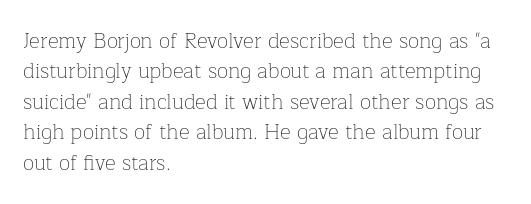
{"italic": "no", "bold": "no", "underline": "no", "align": "left", "line_spacing": "normal", "line_spacing_ratio": 1.45, "letter_spacing": "normal", "letter_spacing_em": 0.0, "glyph_px": 21}
